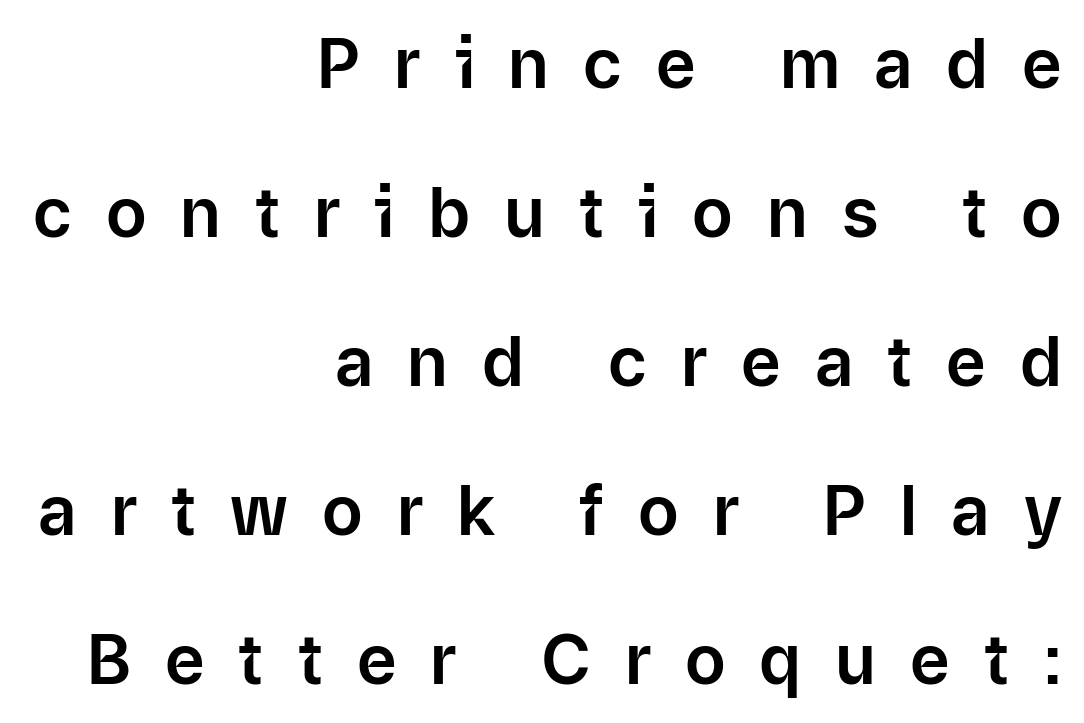
Q: Is the text italic (slanted)? A: No, it is upright.
Q: Is the typeface a serif or a sans-serif typeface? A: Sans-serif.
Q: Is the text underlined? A: No.
Q: How is the paragraph aligned? A: Right-aligned.
Q: Is the spacing between letters normal or unusually wide? A: Unusually wide.
Q: Is the spacing between lines tight, normal or loose? A: Loose.
Q: Width (condensed, normal, or wide)? A: Normal.
Q: Stroke contrast? A: Low.
Q: x-height? A: Medium.
Q: Monospaced? A: No.
